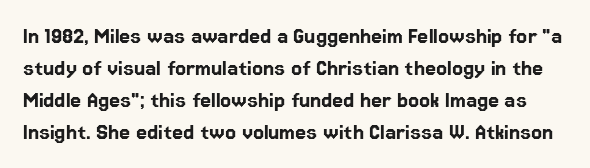
The image shows 25 px text type, upright; set normal line spacing (1.28x), normal letter spacing, not underlined.
